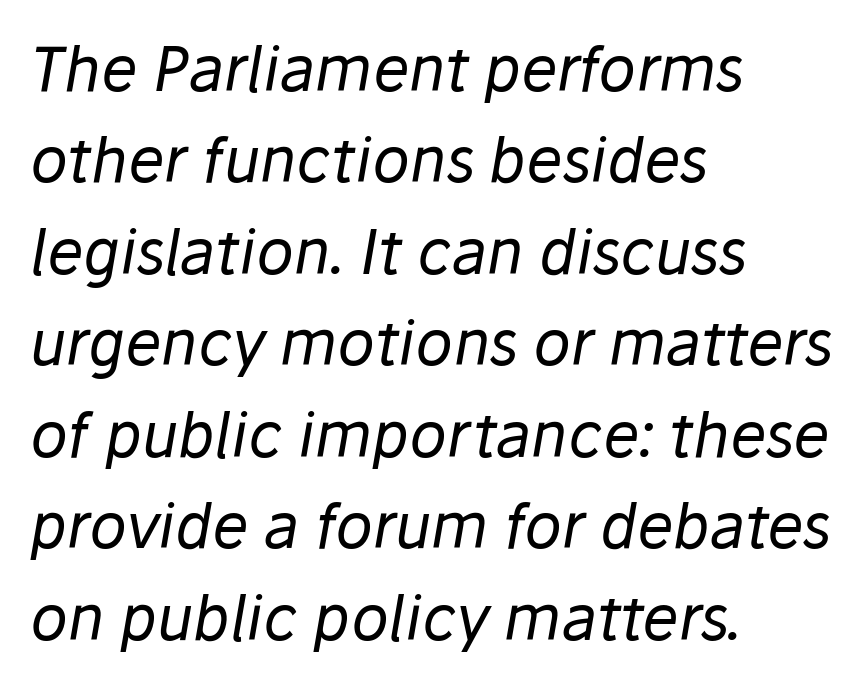
The image shows 61 px regular-weight type, italic (leaning right); set left-aligned, normal line spacing (1.5x), normal letter spacing, not underlined; low stroke contrast and a medium x-height.
